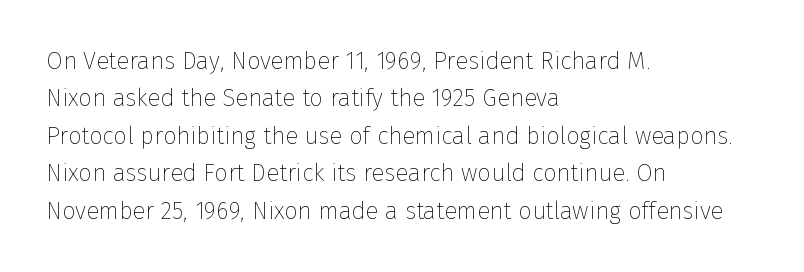
Evenly set lines give the paragraph a standard silhouette. Here the glyphs are tracked normally, forming tight word shapes. Rule under the text: the space is simply empty. Italic? Not at all — the glyphs are vertical. These glyphs show unthickened strokes, regular width or finer.
